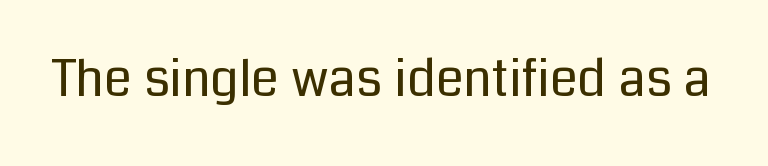
The image shows 50 px regular-weight sans-serif type, upright; set normal letter spacing, not underlined; low stroke contrast and a medium x-height.
